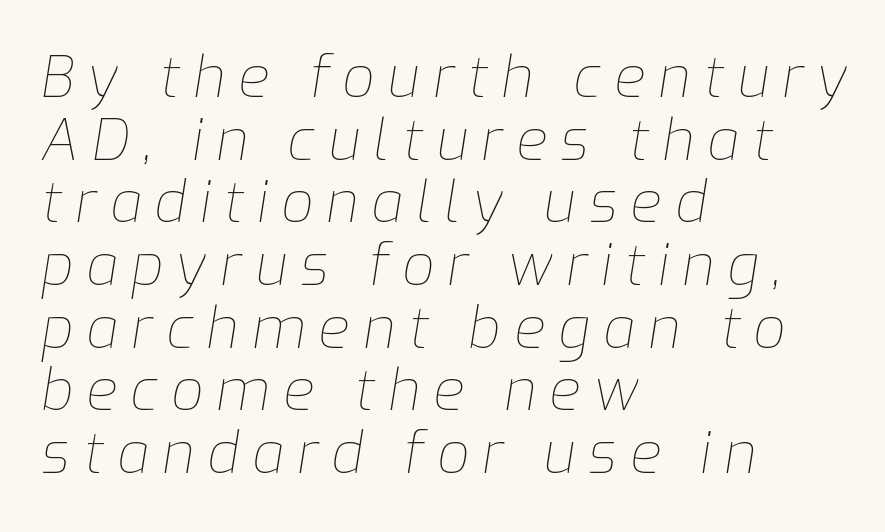
Q: Is the text bold? A: No.
Q: Is the text italic (slanted)? A: Yes, it leans right by about 9 degrees.
Q: Is the text underlined? A: No.
Q: How is the paragraph aligned? A: Left-aligned.
Q: Is the spacing between letters normal or unusually wide? A: Unusually wide.
Q: Is the spacing between lines tight, normal or loose? A: Tight.
Q: Width (condensed, normal, or wide)? A: Normal.
Q: Stroke contrast? A: Low.
Q: x-height? A: Medium.
Q: Monospaced? A: No.
